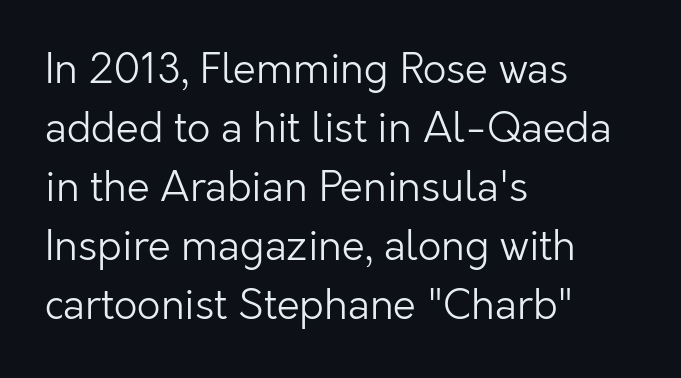
Characters follow at the spacing the type designer built in. Nope, not italic — everything's standing straight. The specimen omits any rule beneath the text block's lines. Type style note: lacks serifs. In terms of leading, this rendering sits right in the middle.
